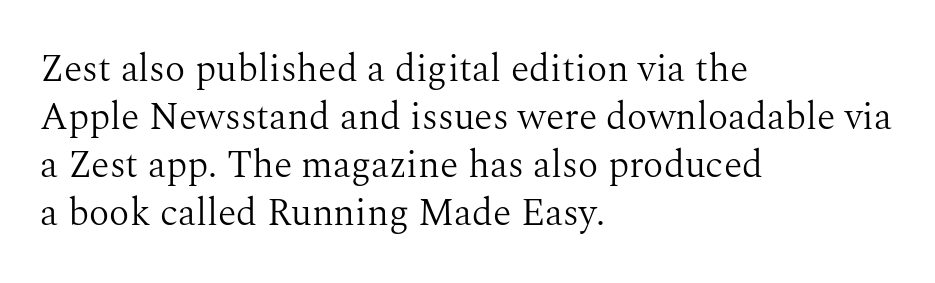
{"serif": "yes", "italic": "no", "bold": "no", "weight": "light", "width": "normal", "stroke_contrast": "medium", "x_height": "medium", "monospaced": "no", "underline": "no", "align": "left", "line_spacing": "normal", "line_spacing_ratio": 1.26, "letter_spacing": "normal", "letter_spacing_em": 0.0, "glyph_px": 38}
